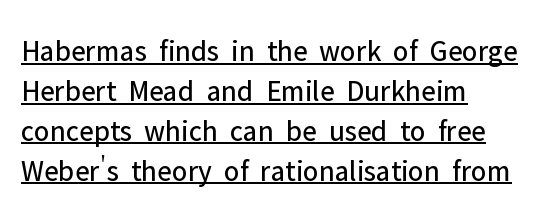
The image shows 30 px regular-weight sans-serif type, upright; set left-aligned, normal line spacing (1.33x), normal letter spacing, underlined; low stroke contrast and a medium x-height.
